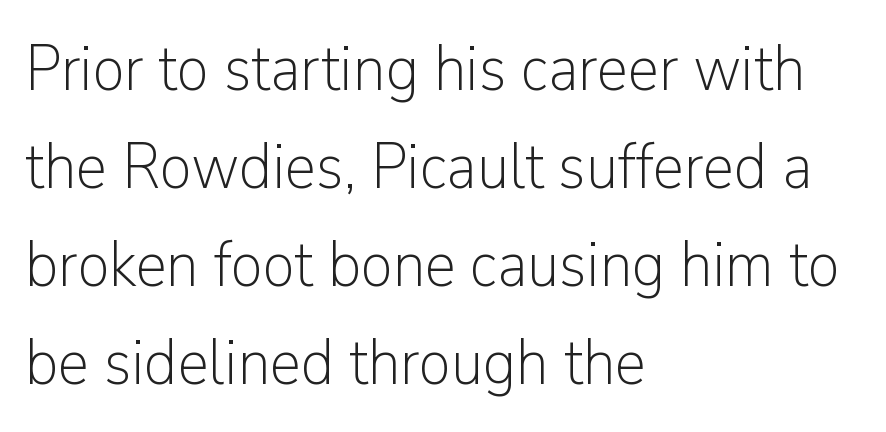
{"serif": "no", "italic": "no", "bold": "no", "weight": "light", "width": "normal", "stroke_contrast": "low", "x_height": "medium", "monospaced": "no", "underline": "no", "align": "left", "line_spacing": "normal", "line_spacing_ratio": 1.53, "letter_spacing": "normal", "letter_spacing_em": 0.0, "glyph_px": 64}
